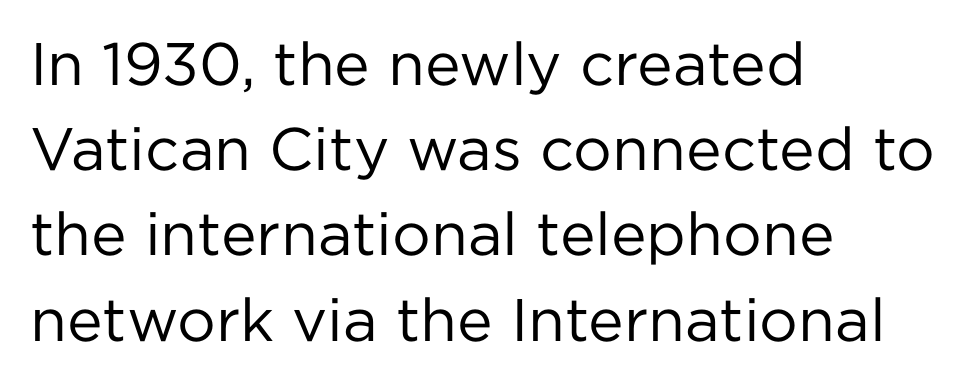
The rendering anchors every line to the left-hand side. Serifs: no, the terminals of the letterforms are clean. A typesetter would call this proportional, since set widths differ per character. Unbolded letterforms with no extra heft.
